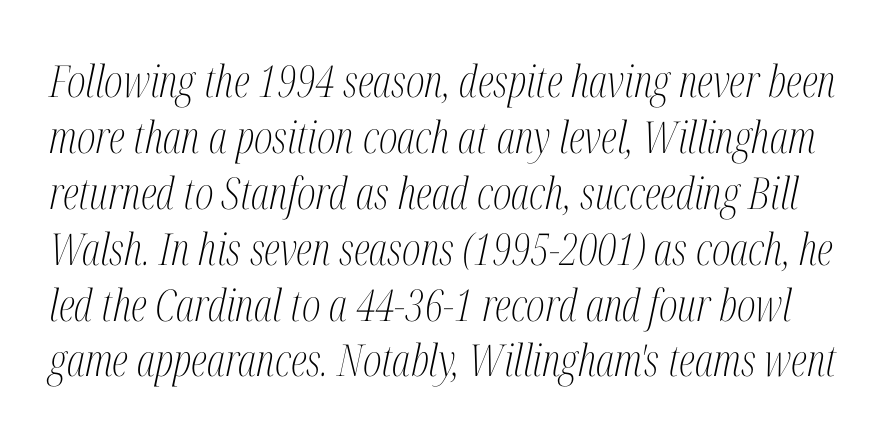
The image shows 44 px light, condensed serif type, italic (leaning right); set normal line spacing (1.27x), normal letter spacing, not underlined; medium stroke contrast and a medium x-height.
